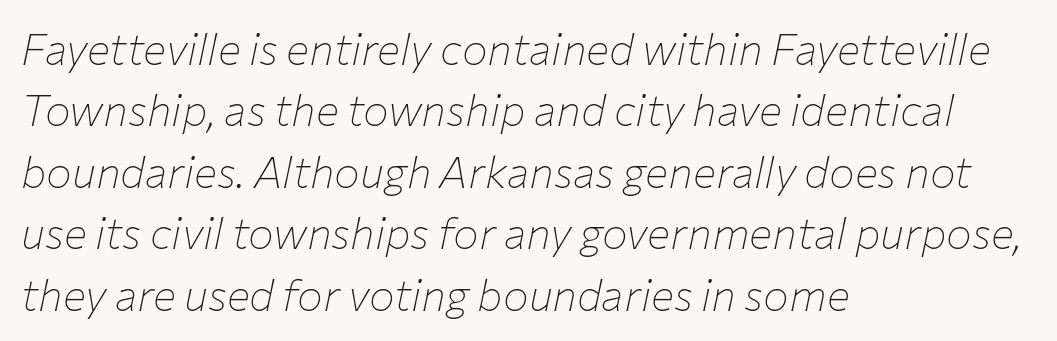
Q: Is the text bold? A: No.
Q: Is the text italic (slanted)? A: Yes, it leans right by about 12 degrees.
Q: Is the text underlined? A: No.
Q: How is the paragraph aligned? A: Left-aligned.
Q: Is the spacing between letters normal or unusually wide? A: Normal.
Q: Is the spacing between lines tight, normal or loose? A: Normal.
Q: Width (condensed, normal, or wide)? A: Normal.
Q: Stroke contrast? A: Low.
Q: x-height? A: Medium.
Q: Monospaced? A: No.
